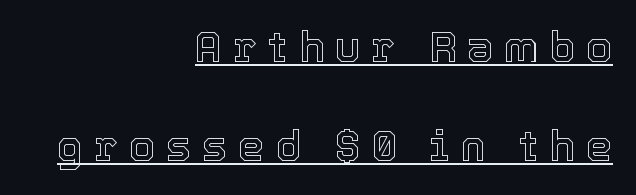
{"italic": "no", "width": "normal", "x_height": "medium", "monospaced": "no", "underline": "yes", "align": "right", "line_spacing": "loose", "line_spacing_ratio": 2.36, "letter_spacing": "wide", "letter_spacing_em": 0.26, "glyph_px": 42}
